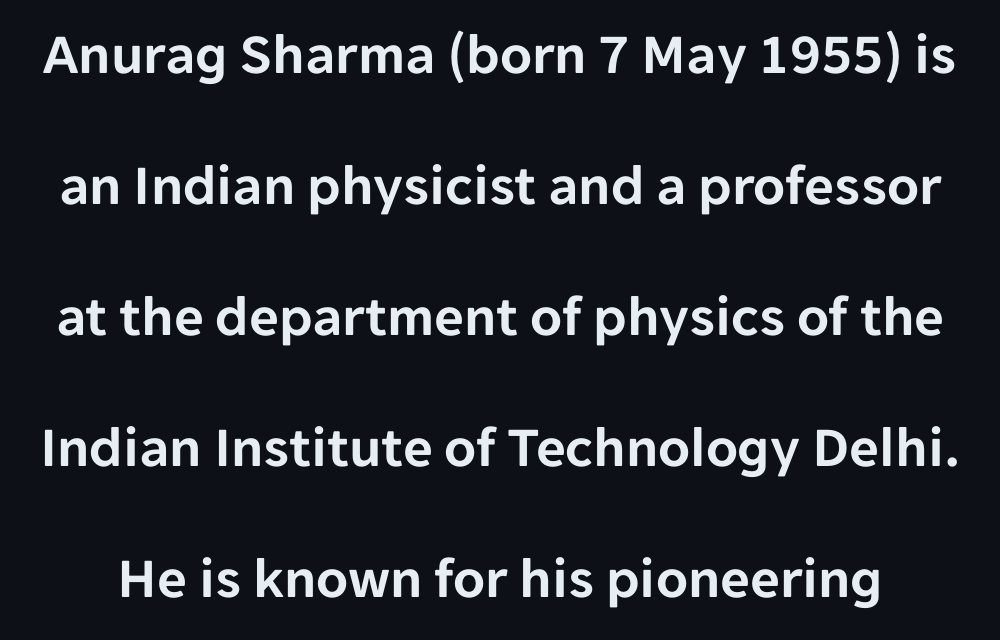
{"serif": "no", "italic": "no", "width": "normal", "stroke_contrast": "low", "x_height": "medium", "monospaced": "no", "underline": "no", "line_spacing": "loose", "line_spacing_ratio": 2.26, "letter_spacing": "normal", "letter_spacing_em": 0.0, "glyph_px": 58}
